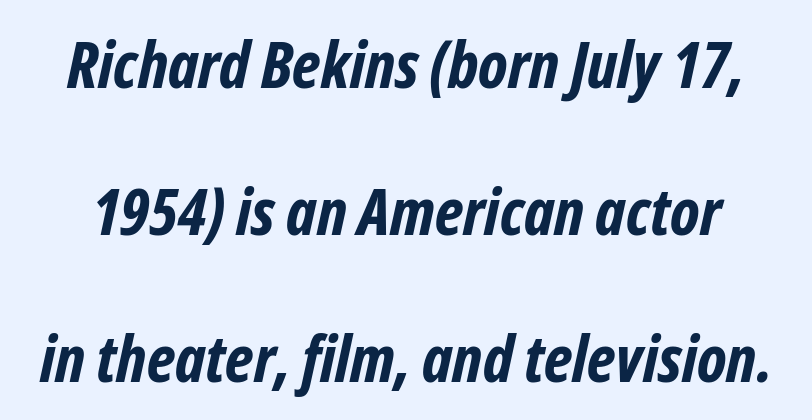
{"serif": "no", "bold": "yes", "weight": "bold", "width": "condensed", "stroke_contrast": "low", "x_height": "medium", "monospaced": "no", "underline": "no", "line_spacing": "loose", "line_spacing_ratio": 2.26, "letter_spacing": "normal", "letter_spacing_em": 0.0, "glyph_px": 65}
